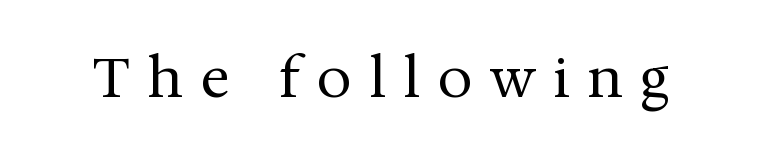
The image shows 55 px regular-weight serif type, upright; set unusually wide letter spacing (+0.34 em), not underlined; medium stroke contrast and a medium x-height.
